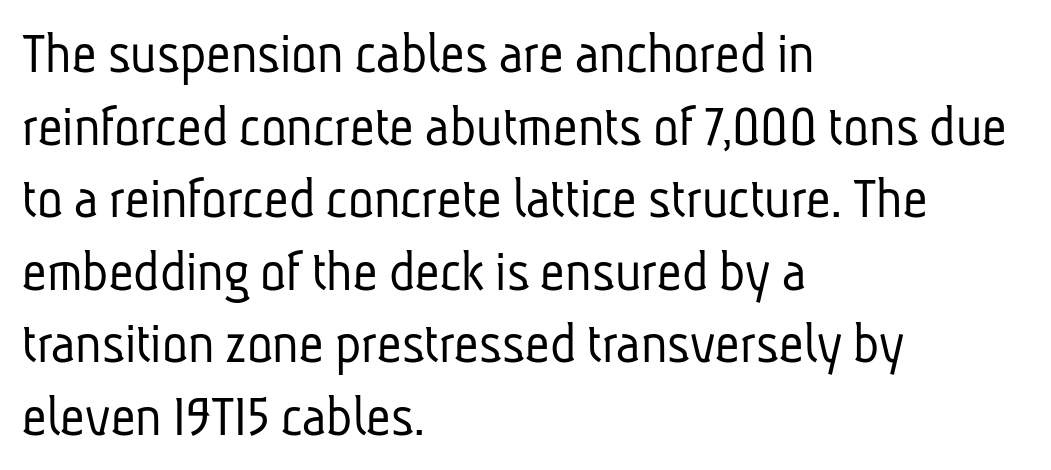
{"serif": "no", "bold": "no", "weight": "light", "width": "condensed", "stroke_contrast": "low", "x_height": "medium", "monospaced": "no", "underline": "no", "align": "left", "line_spacing_ratio": 1.21, "letter_spacing": "normal", "letter_spacing_em": 0.0, "glyph_px": 60}
